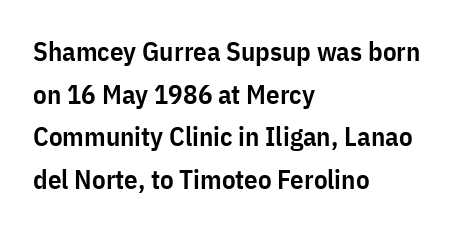
The characters look somewhat weighty, a semibold short of true bold. This sample uses an upright cut, with every glyph sitting square on the baseline. The horizontal fit of the characters is conventional and even. The ragged edge is on the right, which tells us the setting is flush left. This block has exactly the height ordinary leading produces. Glance below the letters and you will spot only blank space.
